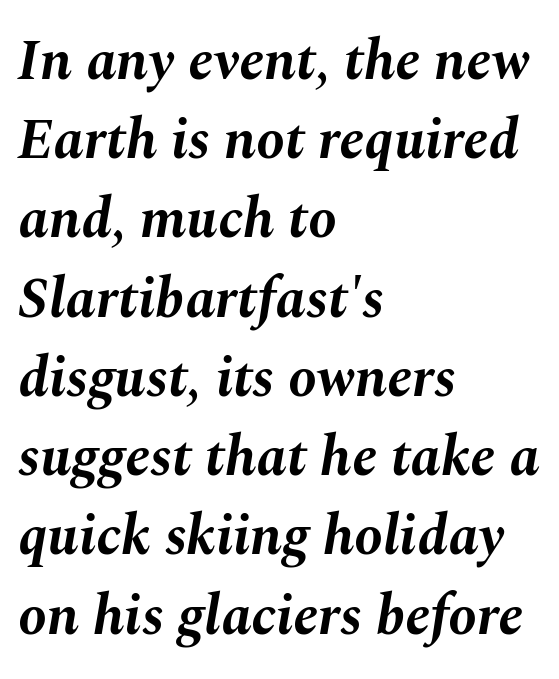
{"italic": "yes", "lean": "right", "slant_degrees": 10, "bold": "yes", "weight": "bold", "width": "normal", "stroke_contrast": "medium", "x_height": "medium", "monospaced": "no", "underline": "no", "align": "left", "line_spacing": "normal", "line_spacing_ratio": 1.39, "letter_spacing": "normal", "letter_spacing_em": 0.0, "glyph_px": 57}
